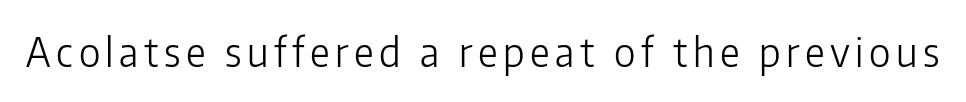
The image shows 39 px light sans-serif type, upright; set not underlined; low stroke contrast and a medium x-height.
